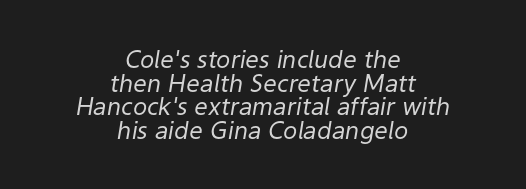
{"italic": "yes", "lean": "right", "slant_degrees": 9, "bold": "no", "underline": "no", "align": "center", "line_spacing": "tight", "line_spacing_ratio": 0.98, "letter_spacing": "normal", "letter_spacing_em": 0.0, "glyph_px": 24}
